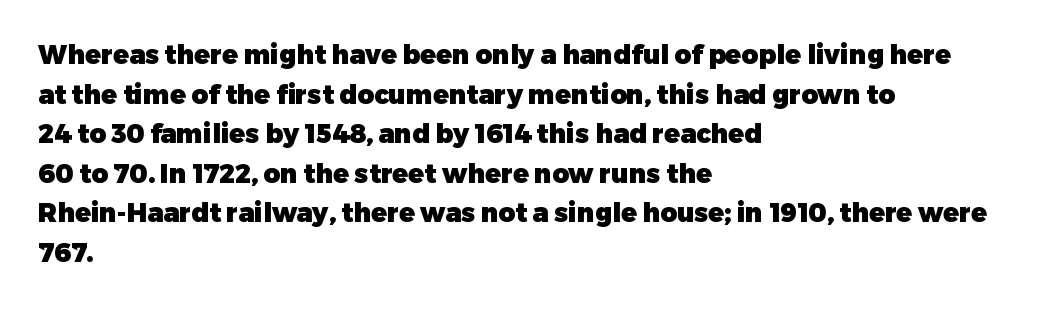
The image shows 26 px bold type, upright; set left-aligned, normal line spacing (1.52x), normal letter spacing, not underlined.
